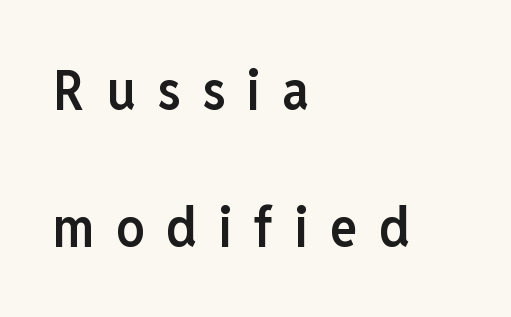
The image shows 56 px semibold, condensed sans-serif type, upright; set left-aligned, loose line spacing (2.44x), unusually wide letter spacing (+0.39 em), not underlined; low stroke contrast and a medium x-height.
